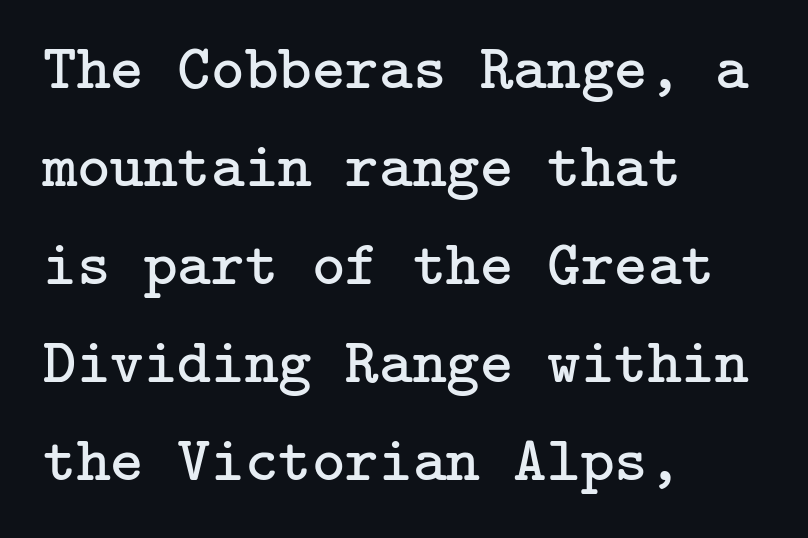
Leading matches the norm, producing a regular column. The foot of each line stays bare and open. The typeface chosen for these lines features serifs. A light-to-regular cut is what we see here. If you drew a ruler down the left edge, every line would touch it.
